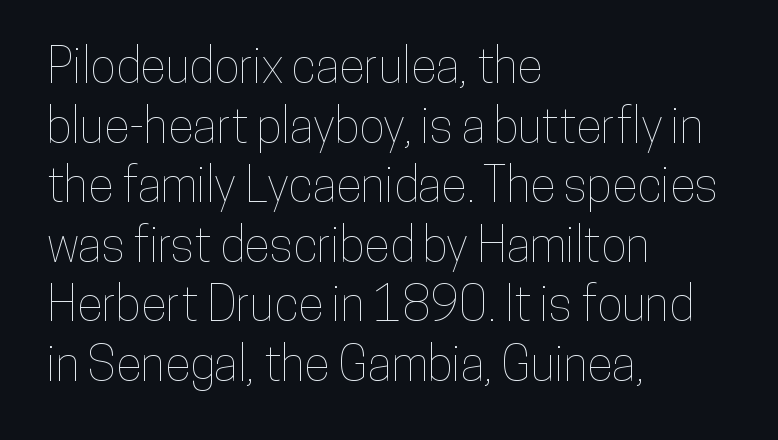
The image shows 48 px condensed type, upright; set left-aligned, line spacing 1.24x, normal letter spacing, not underlined; low stroke contrast and a medium x-height.
